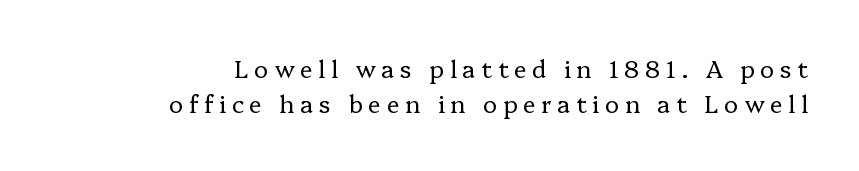
The image shows 24 px text type, upright; set right-aligned, normal line spacing (1.45x), unusually wide letter spacing (+0.23 em), not underlined.
